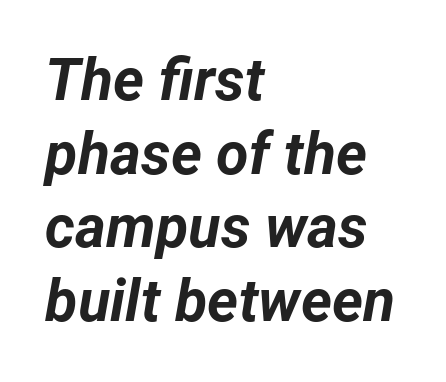
The image shows 59 px bold type, italic (leaning right); set left-aligned, normal line spacing (1.25x), normal letter spacing, not underlined; low stroke contrast and a medium x-height.
